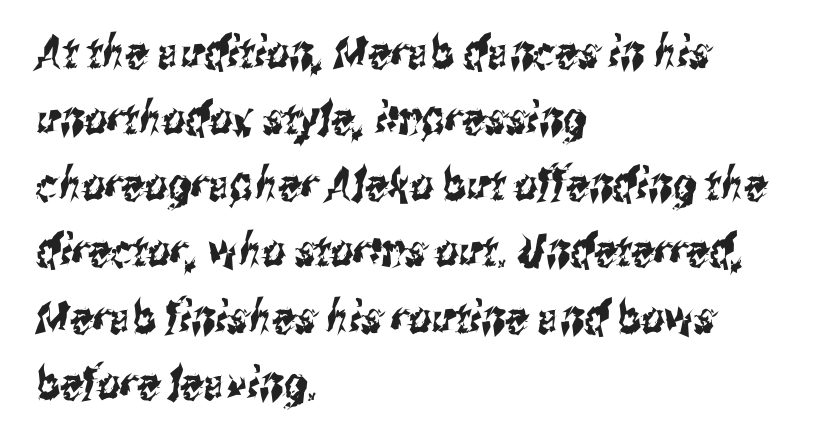
The gaps between neighbouring characters are ordinary and unremarkable. Looks like regular typesetting: each glyph gets only the width it needs. All the whitespace from short lines collects on the right. Are there feet on the stems? There aren't — it's a sans. The baseline area is clear. Leading matches the norm, producing a regular column.
